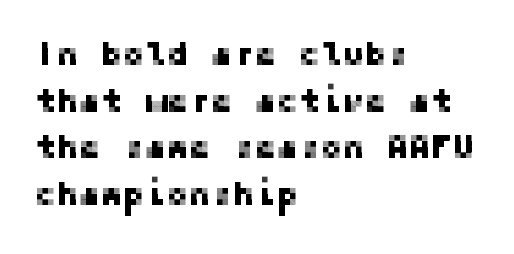
Q: Is the text italic (slanted)? A: No, it is upright.
Q: Is the typeface a serif or a sans-serif typeface? A: Sans-serif.
Q: Is the text underlined? A: No.
Q: How is the paragraph aligned? A: Left-aligned.
Q: Is the spacing between letters normal or unusually wide? A: Normal.
Q: Is the spacing between lines tight, normal or loose? A: Normal.
Q: Width (condensed, normal, or wide)? A: Normal.
Q: Stroke contrast? A: Low.
Q: x-height? A: Medium.
